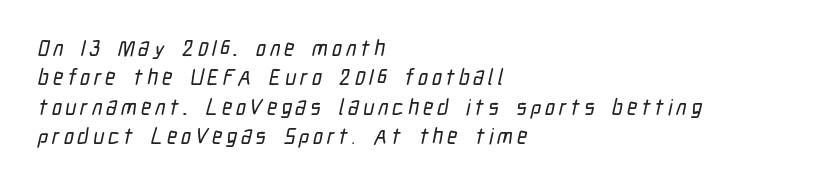
The image shows 22 px text type; set left-aligned, normal line spacing (1.33x), not underlined.
